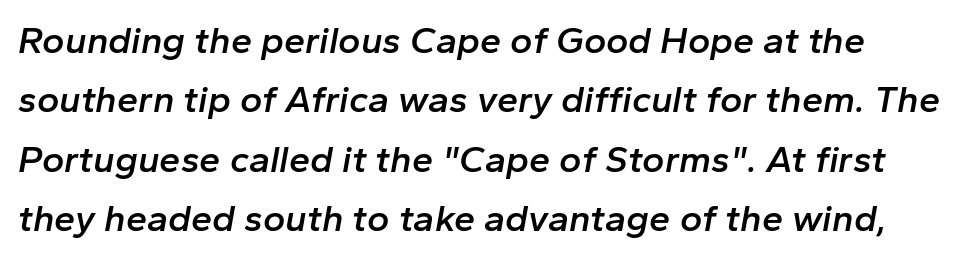
The face used here is a semibold: visibly heavier than regular, lighter than bold. This sample has the flowing, uneven cadence of proportional lettering. The glyphs look as if they've been sheared to an angle. How would I describe the line gaps? Plain and ordinary.
